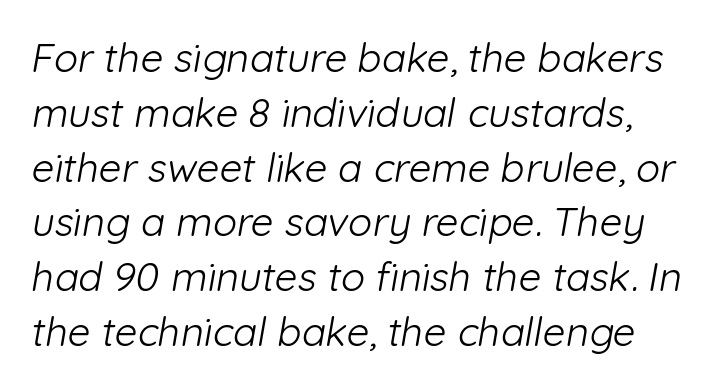
Q: Is the text bold? A: No.
Q: Is the typeface a serif or a sans-serif typeface? A: Sans-serif.
Q: Is the text underlined? A: No.
Q: Is the spacing between letters normal or unusually wide? A: Normal.
Q: Is the spacing between lines tight, normal or loose? A: Normal.
Q: Width (condensed, normal, or wide)? A: Normal.
Q: Stroke contrast? A: Low.
Q: x-height? A: Medium.
Q: Monospaced? A: No.
